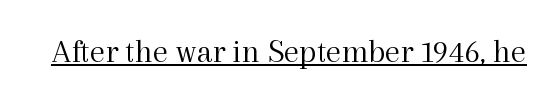
Q: Is the text bold? A: No.
Q: Is the text italic (slanted)? A: No, it is upright.
Q: Is the typeface a serif or a sans-serif typeface? A: Serif.
Q: Is the text underlined? A: Yes.
Q: Is the spacing between letters normal or unusually wide? A: Normal.
Q: Width (condensed, normal, or wide)? A: Normal.
Q: x-height? A: Medium.
Q: Monospaced? A: No.
